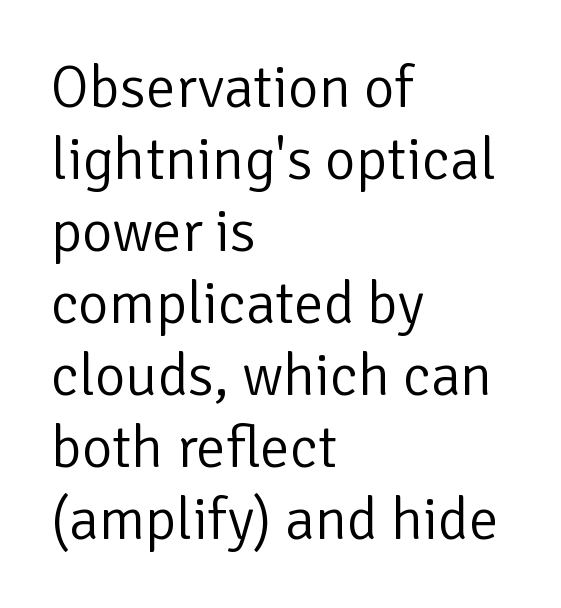
Heaviness? Minimal to ordinary, like unemphasized prose. The rendering anchors every line to the left-hand side. Is there any slant? The stems are plumb. Descenders hang freely into open space. Observe the absence of serifs on each vertical stroke in this sample. The passage shown is typed in a proportional face where columns would drift.
